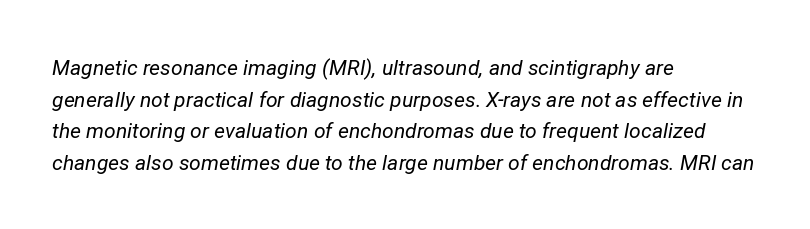
The vertical gap from one line to the next is medium. The space directly below the letters is spotless. The face looks like a standard text weight, possibly lighter. The lines in this sample share a left origin and differ only in where they stop. This sample uses an oblique cut, with every glyph tilted off the vertical. Observe the ordinary spacing: letters are neighbours, not strangers.
